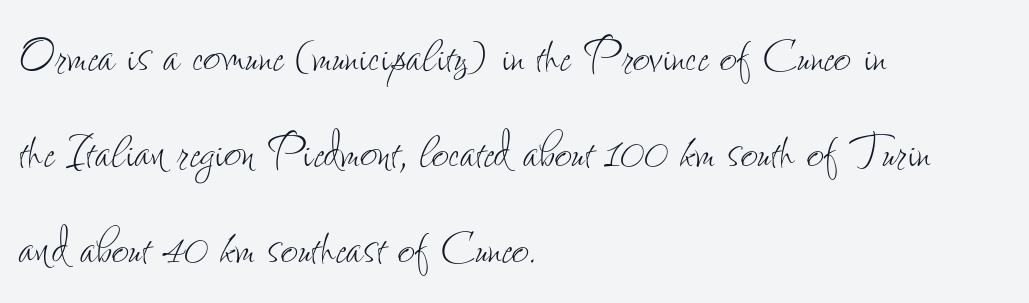
{"bold": "no", "weight": "thin", "width": "condensed", "stroke_contrast": "low", "x_height": "small", "monospaced": "no", "underline": "no", "align": "left", "line_spacing": "normal", "line_spacing_ratio": 1.6, "letter_spacing": "normal", "letter_spacing_em": 0.0, "glyph_px": 60}
